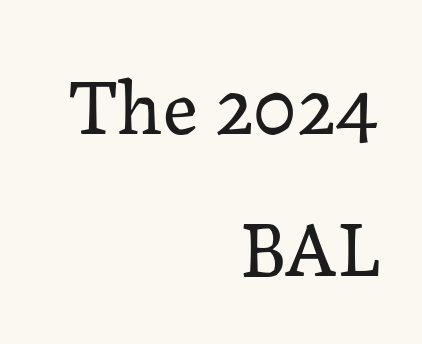
The image shows 79 px regular-weight serif type, upright; set right-aligned, line spacing 1.8x, normal letter spacing, not underlined; low stroke contrast and a medium x-height.
